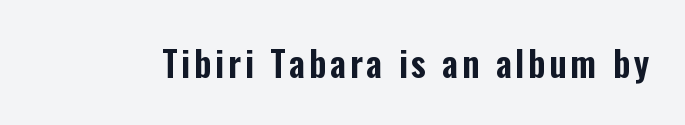
Q: Is the text italic (slanted)? A: No, it is upright.
Q: Is the typeface a serif or a sans-serif typeface? A: Sans-serif.
Q: Is the text underlined? A: No.
Q: Width (condensed, normal, or wide)? A: Condensed.
Q: Stroke contrast? A: Low.
Q: x-height? A: Medium.
Q: Monospaced? A: No.
